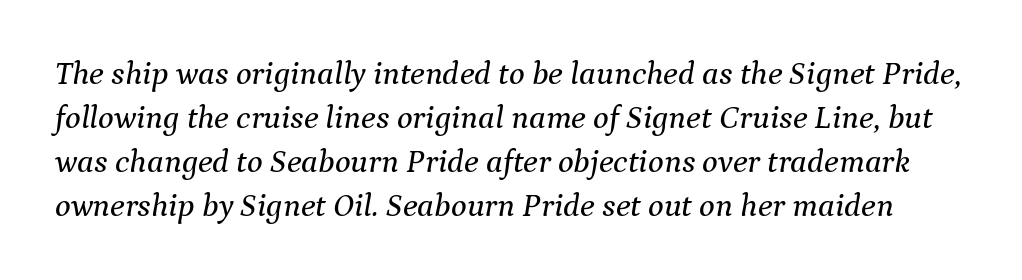
Plain, unruled lines of type. This sample keeps an unexceptional amount of space between lines. The rendering applies a slant to the glyphs. The letters advance in unequal steps, a hallmark of proportional type.
